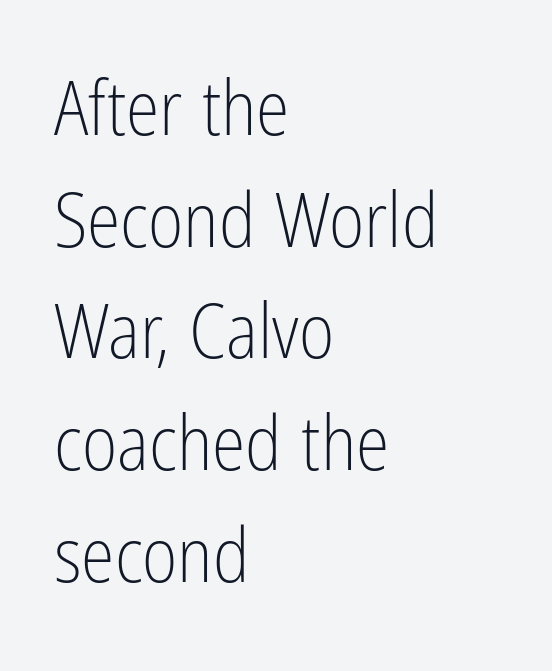
{"serif": "no", "italic": "no", "bold": "no", "weight": "light", "width": "condensed", "stroke_contrast": "low", "x_height": "medium", "monospaced": "no", "underline": "no", "align": "left", "line_spacing": "normal", "line_spacing_ratio": 1.47, "letter_spacing": "normal", "letter_spacing_em": 0.0, "glyph_px": 76}
